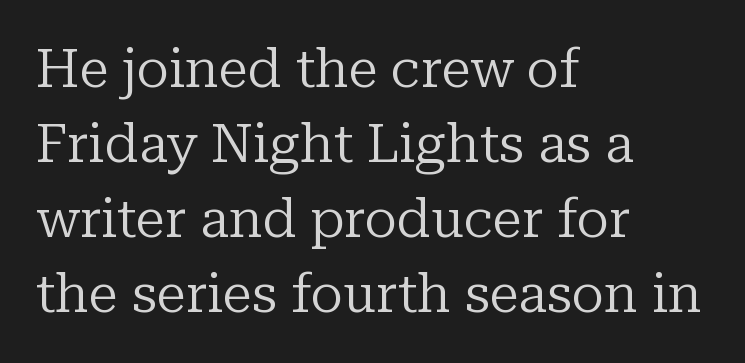
Q: Is the text bold? A: No.
Q: Is the text italic (slanted)? A: No, it is upright.
Q: Is the typeface a serif or a sans-serif typeface? A: Serif.
Q: Is the text underlined? A: No.
Q: How is the paragraph aligned? A: Left-aligned.
Q: Is the spacing between letters normal or unusually wide? A: Normal.
Q: Is the spacing between lines tight, normal or loose? A: Normal.
Q: Width (condensed, normal, or wide)? A: Normal.
Q: Stroke contrast? A: Low.
Q: x-height? A: Medium.
Q: Monospaced? A: No.
